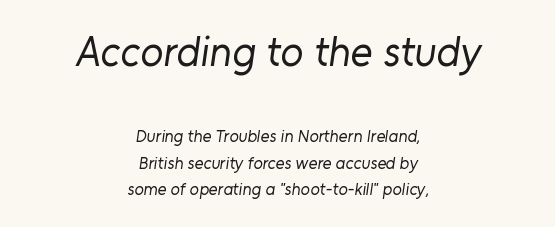
Caption: upper text group enlarged, lower text group reduced. If you measured baseline to baseline, you'd find a middling distance. Tracking here is standard; glyphs follow each other at the usual distance. The string is rendered with underlining switched off. Weight: regular or lighter.
